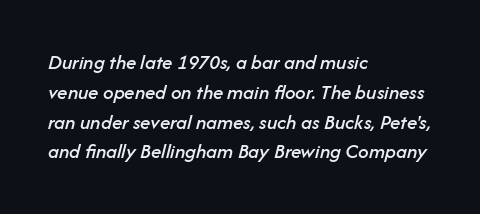
{"italic": "yes", "lean": "right", "slant_degrees": 14, "underline": "no", "align": "left", "line_spacing": "normal", "line_spacing_ratio": 1.42, "letter_spacing": "normal", "letter_spacing_em": 0.0, "glyph_px": 21}
